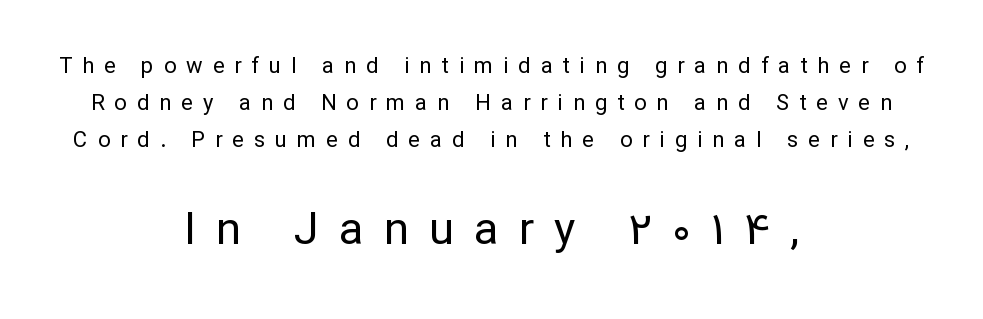
{"serif": "no", "italic": "no", "bold": "no", "weight": "regular", "width": "normal", "stroke_contrast": "low", "x_height": "medium", "monospaced": "no", "underline": "no", "align": "center", "line_spacing": "normal", "line_spacing_ratio": 1.68, "letter_spacing": "wide", "letter_spacing_em": 0.45, "larger_block": "second", "size_ratio": 2.05, "glyph_px": 45}
